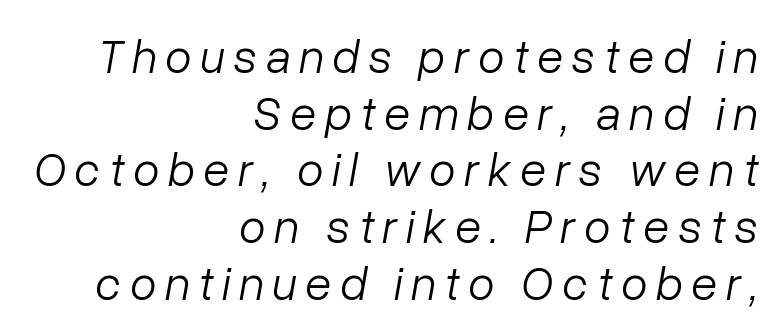
Q: Is the text bold? A: No.
Q: Is the text italic (slanted)? A: Yes, it leans right by about 10 degrees.
Q: Is the text underlined? A: No.
Q: How is the paragraph aligned? A: Right-aligned.
Q: Width (condensed, normal, or wide)? A: Normal.
Q: Stroke contrast? A: Low.
Q: x-height? A: Medium.
Q: Monospaced? A: No.
